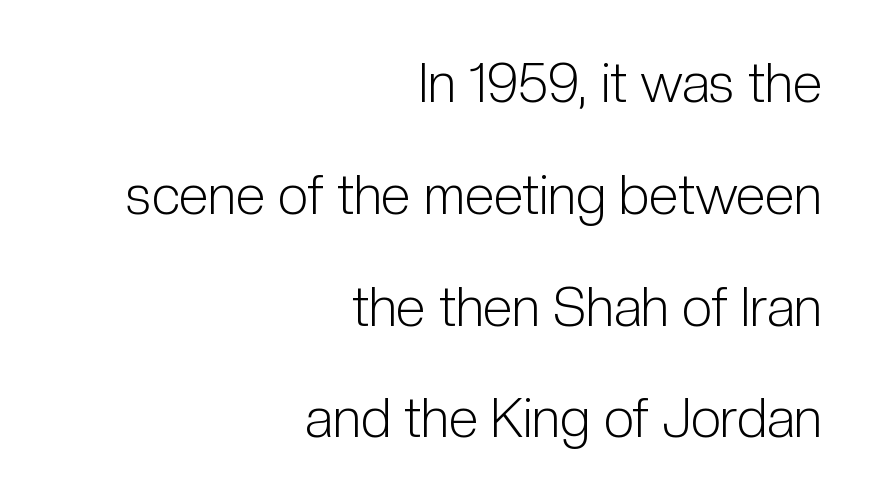
Do the characters align in a grid? No, the font is proportional. The glyphs are unaccompanied by any horizontal stroke below them. Does the copy run flush right? Yes — the right margin is perfectly even. Characters follow at the spacing the type designer built in. The letters stand upright; this is a roman face.
